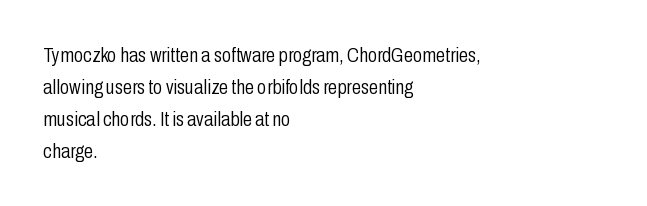
{"italic": "no", "bold": "no", "underline": "no", "align": "left", "line_spacing": "normal", "line_spacing_ratio": 1.52, "letter_spacing": "normal", "letter_spacing_em": 0.0, "glyph_px": 21}
